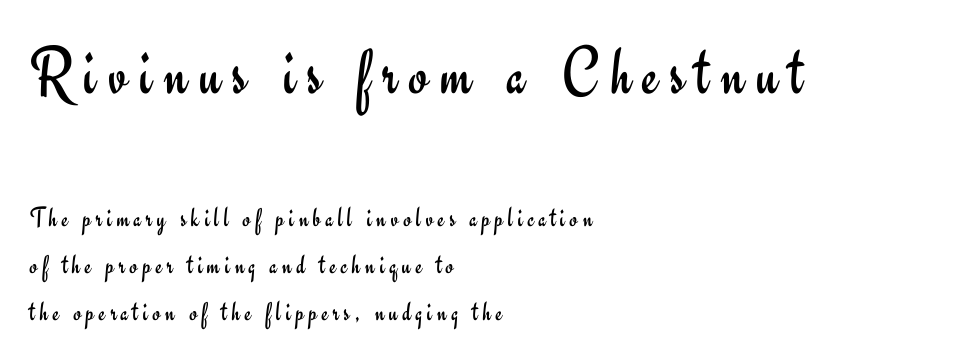
{"serif": "no", "bold": "no", "weight": "regular", "width": "normal", "stroke_contrast": "low", "x_height": "small", "monospaced": "no", "underline": "no", "align": "left", "line_spacing": "normal", "line_spacing_ratio": 1.67, "larger_block": "first", "size_ratio": 2.46, "glyph_px": 69}
